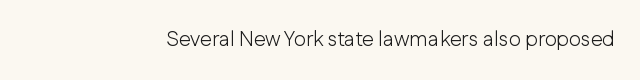
The passage shown is not underscored anywhere. The font's upright variant was chosen for this text. Stems here are at most as thick as an everyday book face. Observe the ordinary spacing: letters are neighbours, not strangers.
